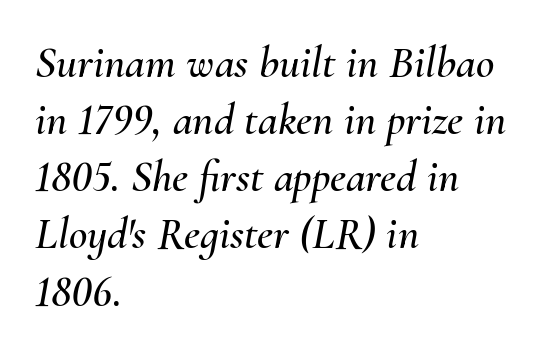
Rendered with sloped, italic letterforms. These lines keep a tight, regular rhythm from letter to letter. Each new line begins a customary step beneath the previous one. Lines of text with bare space underneath.
